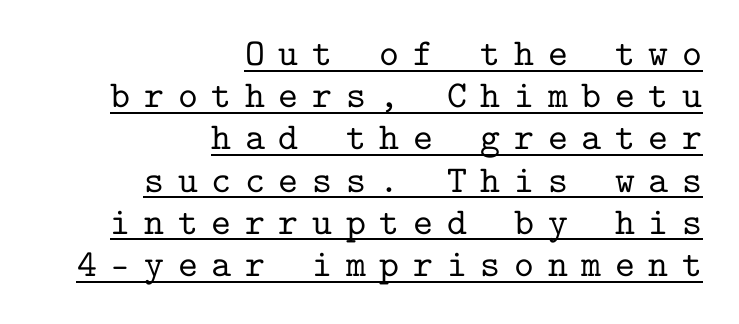
{"serif": "yes", "italic": "no", "width": "normal", "stroke_contrast": "low", "x_height": "medium", "monospaced": "yes", "underline": "yes", "align": "right", "line_spacing": "tight", "line_spacing_ratio": 1.11, "letter_spacing": "wide", "letter_spacing_em": 0.36, "glyph_px": 38}
